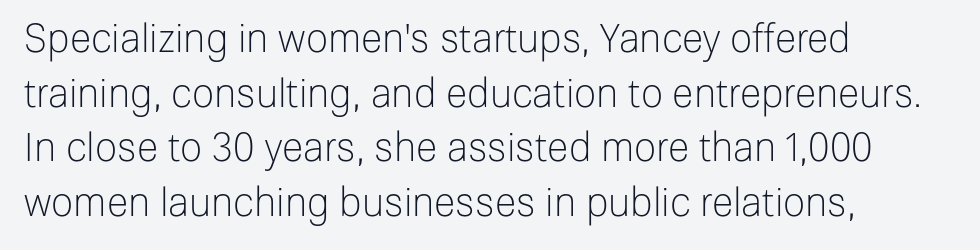
The line texture is even and compact thanks to regular tracking. Quick note: underline off. Does the type have serifs? No, each stem ends abruptly. Varying glyph widths throughout — classic text-font behaviour. The letters stand straight up with perfectly vertical stems.
